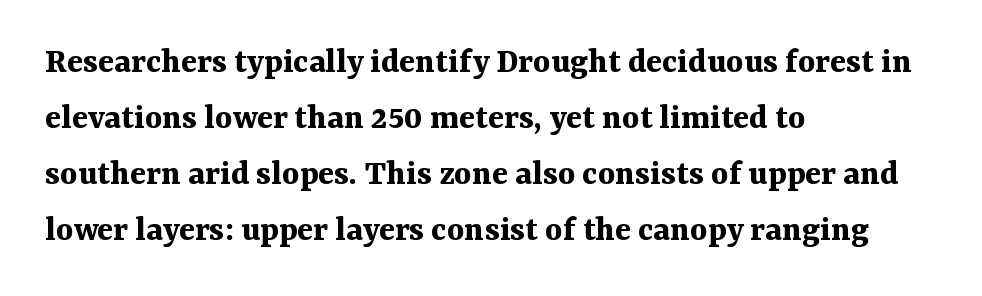
{"serif": "yes", "italic": "no", "bold": "yes", "weight": "bold", "width": "normal", "stroke_contrast": "medium", "x_height": "medium", "monospaced": "no", "underline": "no", "align": "left", "line_spacing": "normal", "line_spacing_ratio": 1.51, "letter_spacing": "normal", "letter_spacing_em": 0.0, "glyph_px": 37}
